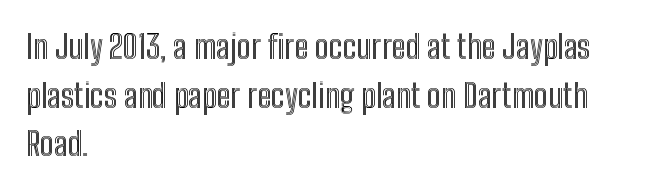
Q: Is the text italic (slanted)? A: No, it is upright.
Q: Is the text underlined? A: No.
Q: How is the paragraph aligned? A: Left-aligned.
Q: Is the spacing between letters normal or unusually wide? A: Normal.
Q: Is the spacing between lines tight, normal or loose? A: Normal.
Q: Width (condensed, normal, or wide)? A: Condensed.
Q: x-height? A: Medium.
Q: Monospaced? A: No.
